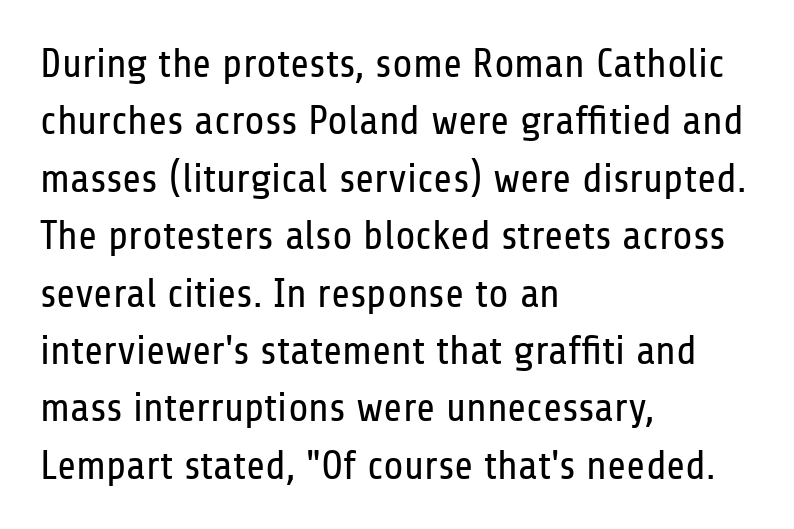
The image shows 41 px regular-weight, condensed sans-serif type, upright; set left-aligned, normal line spacing (1.4x), normal letter spacing, not underlined; low stroke contrast and a medium x-height.
